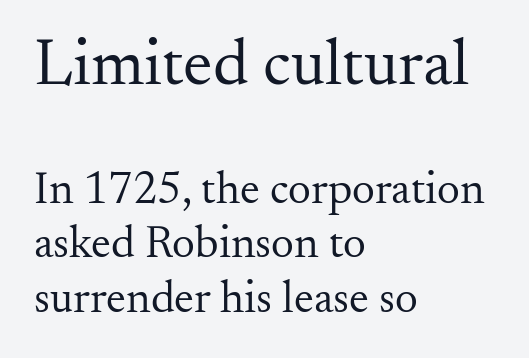
Q: Is the text bold? A: No.
Q: Is the text italic (slanted)? A: No, it is upright.
Q: Is the typeface a serif or a sans-serif typeface? A: Serif.
Q: Is the text underlined? A: No.
Q: How is the paragraph aligned? A: Left-aligned.
Q: Is the spacing between letters normal or unusually wide? A: Normal.
Q: Which block of text is set in a larger size, the first (top) or the second (bottom)? A: The first (top) one.
Q: Width (condensed, normal, or wide)? A: Normal.
Q: Stroke contrast? A: Medium.
Q: x-height? A: Small.
Q: Monospaced? A: No.
